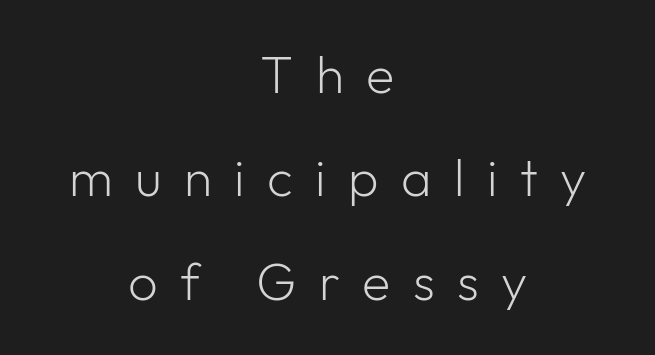
Rendered with straight, roman letterforms. Do the characters align in a grid? No, the font is proportional. Check under the words: just untouched page. Note: no serifs on the glyphs. You could fit nearly another row in the gap between these rows. The typesetter chose a symmetrical, centered arrangement here.
